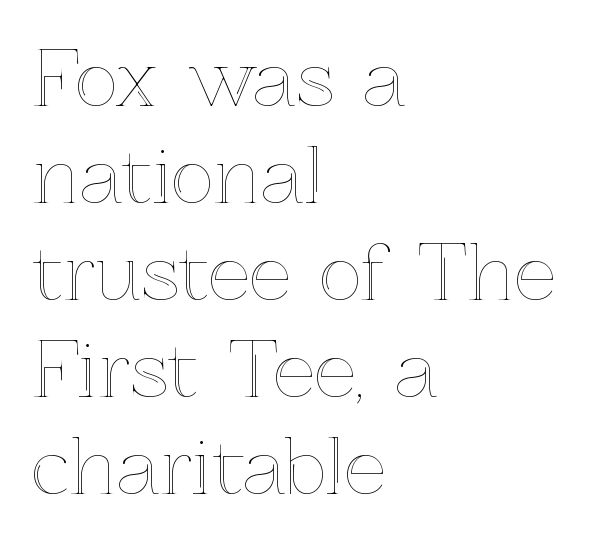
Bare-footed words on every line. Proportional: the letters do not fall into vertical columns. The lines sit at an ordinary, default distance from one another. Ascenders rise straight up at ninety degrees. The face used here is rendered with its standard letterfit. Caption: multi-line text, flush left, ragged right.
